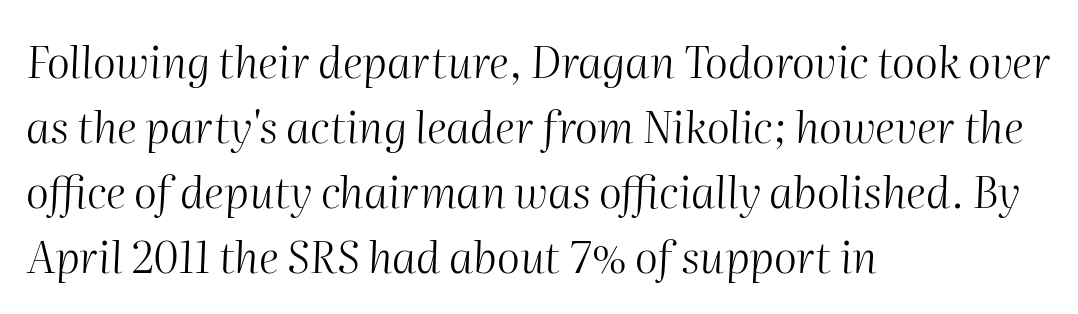
{"italic": "yes", "lean": "right", "slant_degrees": 2, "bold": "no", "weight": "light", "width": "normal", "stroke_contrast": "medium", "x_height": "medium", "monospaced": "no", "underline": "no", "align": "left", "line_spacing": "normal", "line_spacing_ratio": 1.48, "letter_spacing": "normal", "letter_spacing_em": 0.0, "glyph_px": 44}
